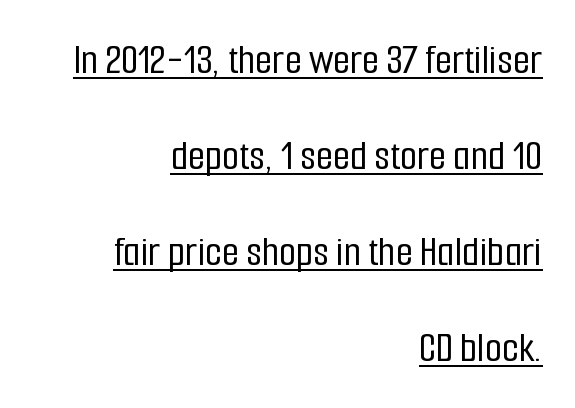
If you drew a line through each stem, it would be perfectly vertical. The glyphs are accompanied by a horizontal stroke just below them. This rendering employs a face without finishing strokes, i.e., a sans-serif. These lines are set flush right with a ragged left edge. The letters advance in unequal steps, a hallmark of proportional type. The line-height multiplier appears high, well above default.
